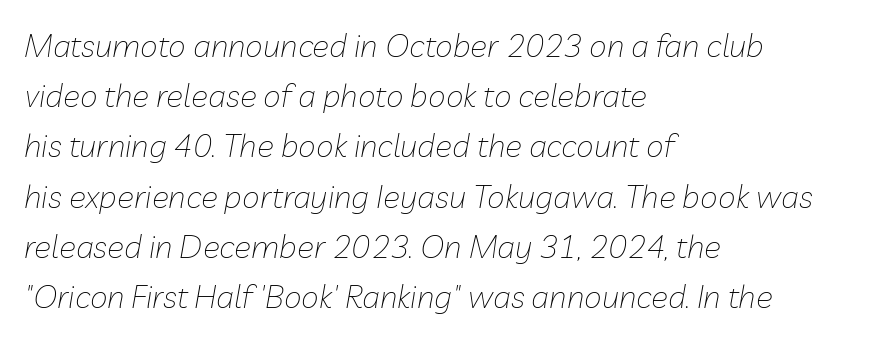
{"italic": "yes", "lean": "right", "slant_degrees": 10, "bold": "no", "weight": "thin", "width": "normal", "stroke_contrast": "low", "x_height": "medium", "monospaced": "no", "underline": "no", "align": "left", "line_spacing": "normal", "line_spacing_ratio": 1.57, "letter_spacing": "normal", "letter_spacing_em": 0.0, "glyph_px": 32}
